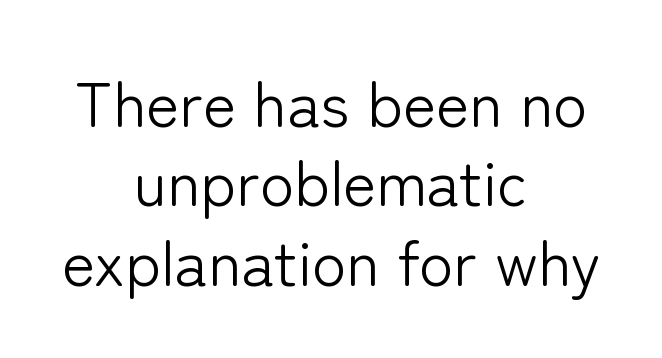
The passage shown is typeset with a sans-serif family. The letters stand upright; this is a roman face. The rendering uses natural spacing where letterforms have individual widths. The line texture is even and compact thanks to regular tracking. A typesetter would call this leading conventional body-copy spacing. The lines in this sample share a center point and differ in where they start and stop.
